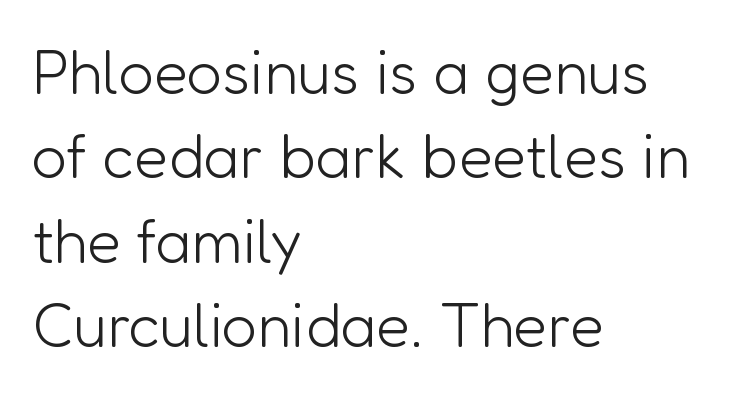
Q: Is the text bold? A: No.
Q: Is the text italic (slanted)? A: No, it is upright.
Q: Is the typeface a serif or a sans-serif typeface? A: Sans-serif.
Q: Is the text underlined? A: No.
Q: How is the paragraph aligned? A: Left-aligned.
Q: Is the spacing between letters normal or unusually wide? A: Normal.
Q: Is the spacing between lines tight, normal or loose? A: Normal.
Q: Width (condensed, normal, or wide)? A: Normal.
Q: Stroke contrast? A: Low.
Q: x-height? A: Medium.
Q: Monospaced? A: No.
